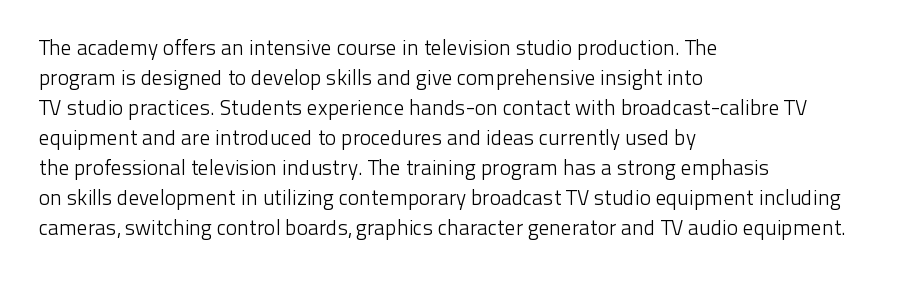
{"italic": "no", "bold": "no", "underline": "no", "align": "left", "line_spacing": "normal", "line_spacing_ratio": 1.43, "letter_spacing": "normal", "letter_spacing_em": 0.0, "glyph_px": 21}
